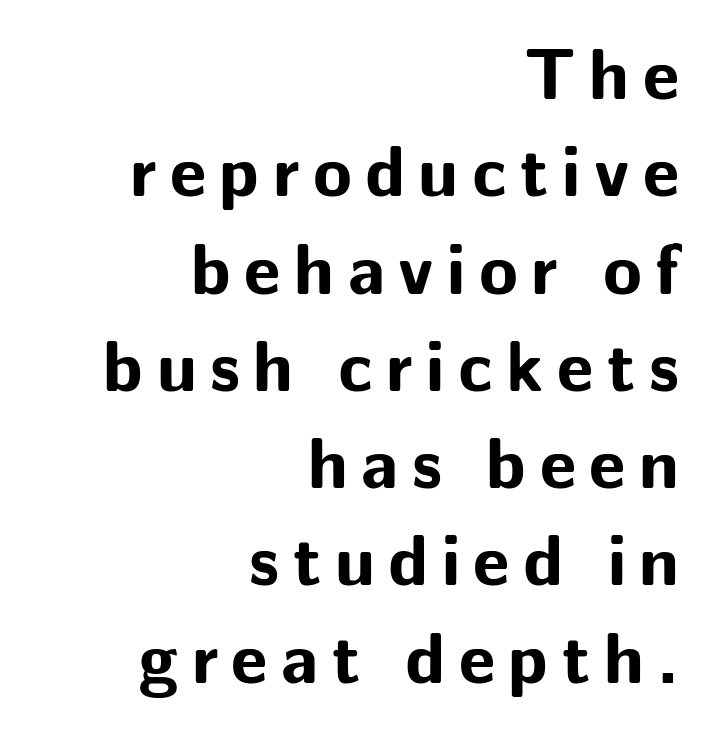
The image shows 71 px bold sans-serif type, upright; set right-aligned, normal line spacing (1.37x), not underlined; low stroke contrast and a medium x-height.
